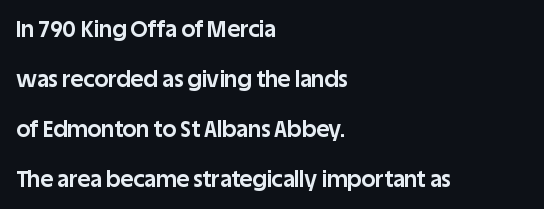
The image shows 22 px bold type, upright; set left-aligned, loose line spacing (2.27x), normal letter spacing, not underlined.
